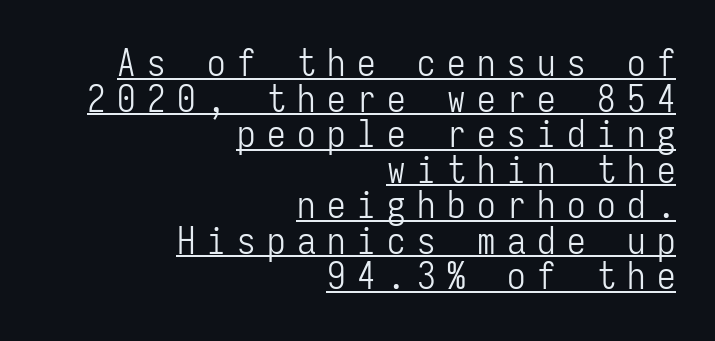
No extra ink here — the face is not bold. Nope, no serifs anywhere on these letters. Inter-character spacing is expanded well beyond the font's built-in metrics. The line-height multiplier appears low, near solid setting. In designer terms, the underline attribute is active on this setting.
